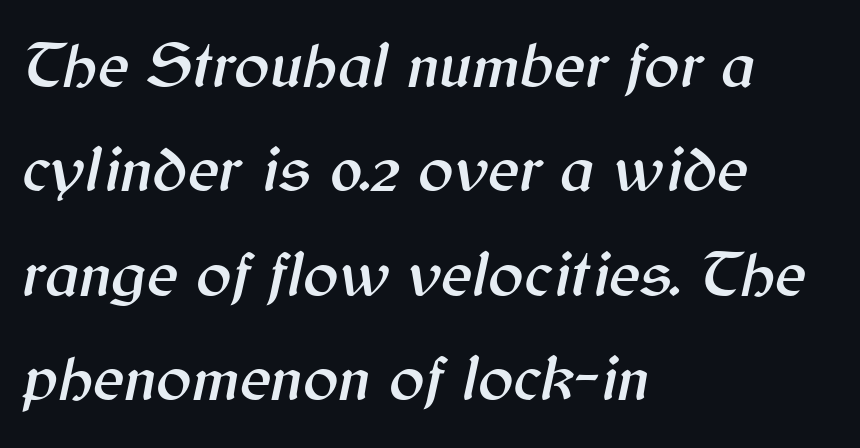
The lines are quadded left. The letters advance in unequal steps, a hallmark of proportional type. How are the letters spaced? Ordinarily, with no added tracking. Regarding leading, the lines here are spaced in the standard way. Characters are canted at an angle relative to the baseline's perpendicular. Beneath every word, the page is bare.
